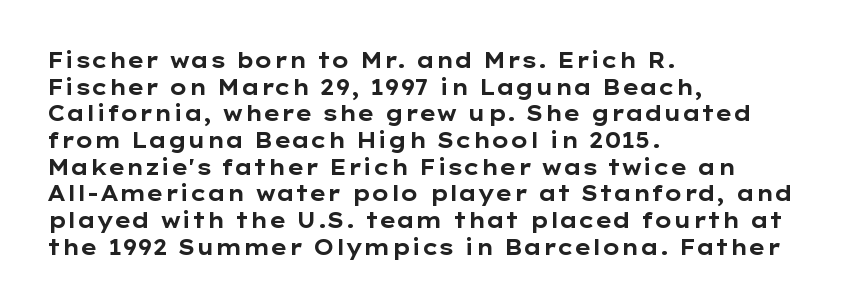
{"italic": "no", "bold": "yes", "underline": "no", "align": "left", "line_spacing": "normal", "line_spacing_ratio": 1.27, "letter_spacing": "normal", "letter_spacing_em": 0.0, "glyph_px": 21}
